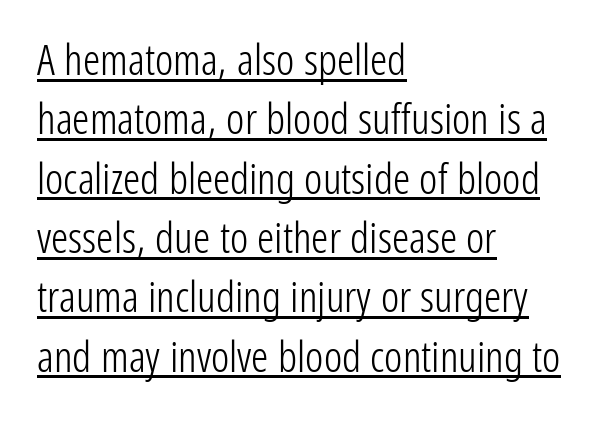
These lines are rendered in a variable-pitch font. Each word holds together tightly as a unit, with standard inter-letter gaps. Classification — sans serif. The axis of the letterforms is exactly vertical. This sample is left-justified, so line endings fall wherever the words run out.
